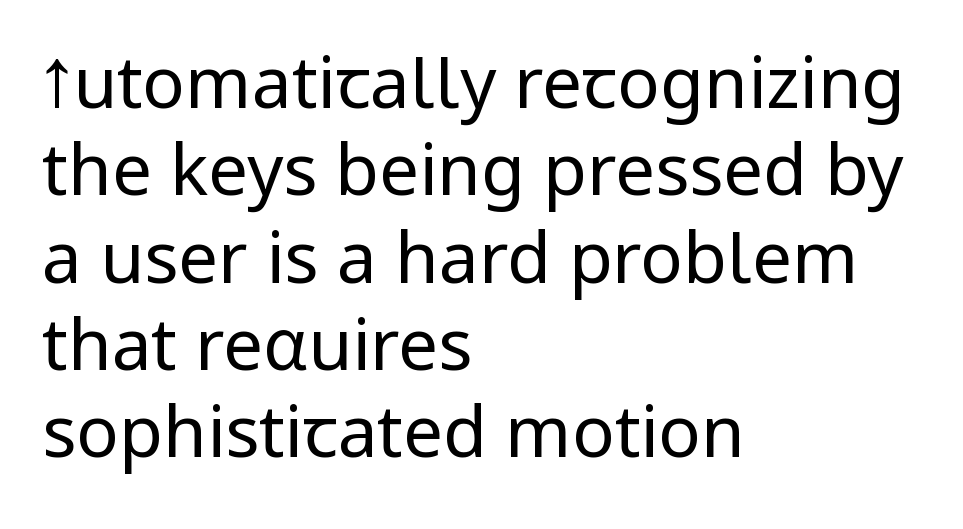
The rendering uses natural spacing where letterforms have individual widths. The letterforms sit shoulder to shoulder at normal distance. All the whitespace from short lines collects on the right. Posture: vertical. These lines are composed in type without serifs. The string is rendered with underlining switched off.
